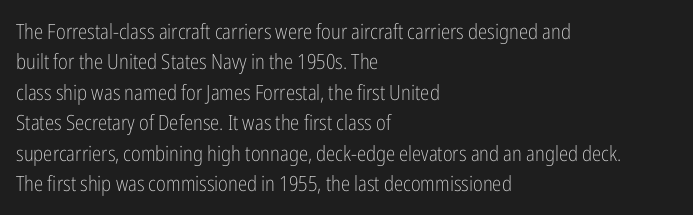
The image shows 21 px text type, upright; set left-aligned, normal line spacing (1.45x), normal letter spacing, not underlined.
